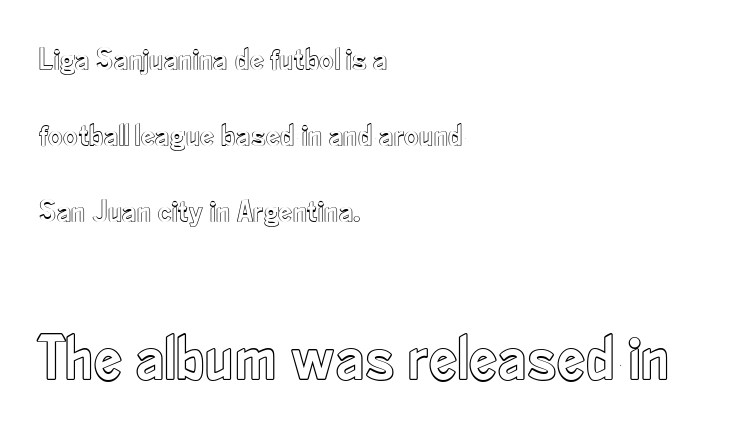
The image shows 64 px condensed type, upright; set left-aligned, loose line spacing (2.37x), normal letter spacing, not underlined; the second (bottom) block is 2.0x larger; a small x-height.
